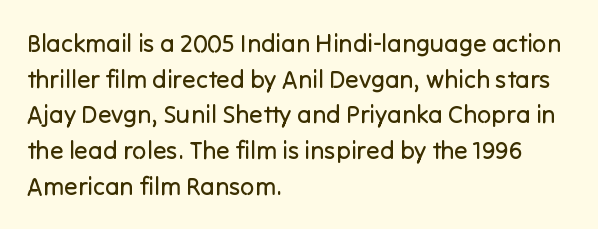
{"italic": "no", "bold": "no", "underline": "no", "align": "left", "line_spacing": "normal", "line_spacing_ratio": 1.43, "letter_spacing": "normal", "letter_spacing_em": 0.0, "glyph_px": 25}
